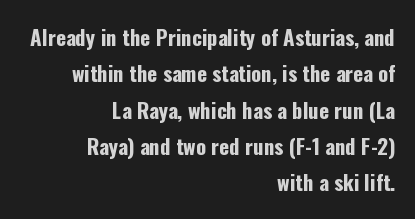
{"italic": "no", "bold": "yes", "underline": "no", "align": "right", "line_spacing_ratio": 1.73, "letter_spacing": "normal", "letter_spacing_em": 0.0, "glyph_px": 21}
